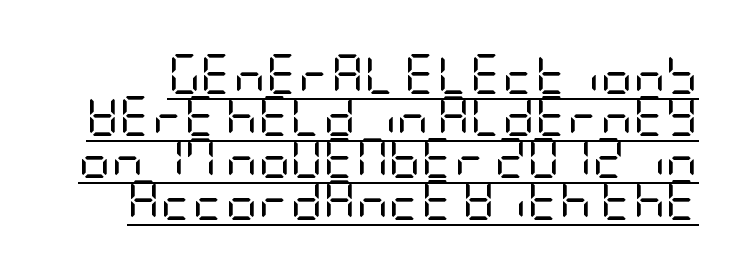
{"serif": "no", "italic": "no", "bold": "no", "weight": "regular", "width": "condensed", "stroke_contrast": "low", "x_height": "large", "underline": "yes", "line_spacing": "tight", "line_spacing_ratio": 1.05, "letter_spacing": "normal", "letter_spacing_em": 0.0, "glyph_px": 40}
